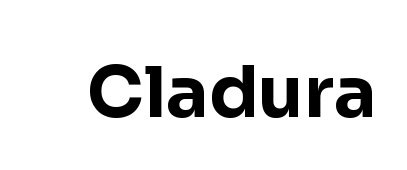
The axis of the letterforms is exactly vertical. Default kerning and tracking; the words read as compact shapes. The typeface chosen for these lines omits serifs. Emphasis by weight is at full strength: bold.
